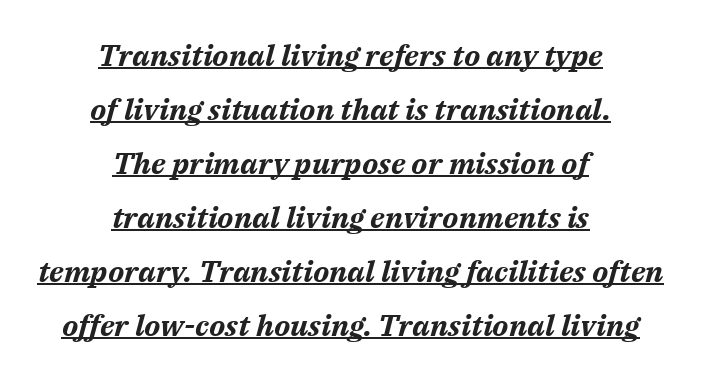
{"italic": "yes", "lean": "right", "slant_degrees": 14, "bold": "yes", "weight": "bold", "width": "normal", "stroke_contrast": "medium", "x_height": "medium", "monospaced": "no", "underline": "yes", "align": "center", "line_spacing_ratio": 1.8, "letter_spacing": "normal", "letter_spacing_em": 0.0, "glyph_px": 30}
